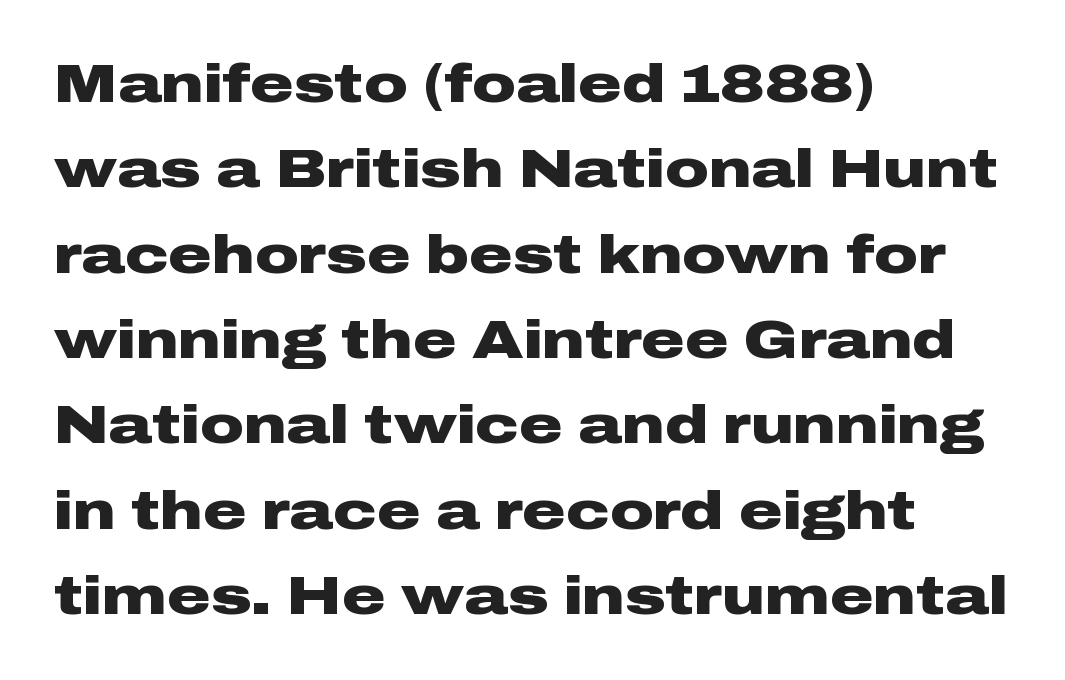
Q: Is the text bold? A: Yes.
Q: Is the text italic (slanted)? A: No, it is upright.
Q: Is the typeface a serif or a sans-serif typeface? A: Sans-serif.
Q: Is the text underlined? A: No.
Q: How is the paragraph aligned? A: Left-aligned.
Q: Is the spacing between letters normal or unusually wide? A: Normal.
Q: Is the spacing between lines tight, normal or loose? A: Normal.
Q: Width (condensed, normal, or wide)? A: Wide.
Q: Stroke contrast? A: Low.
Q: x-height? A: Medium.
Q: Monospaced? A: No.
